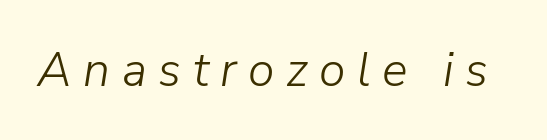
{"italic": "yes", "lean": "right", "slant_degrees": 9, "bold": "no", "weight": "light", "width": "normal", "stroke_contrast": "low", "x_height": "medium", "monospaced": "no", "underline": "no", "letter_spacing": "wide", "letter_spacing_em": 0.24, "glyph_px": 48}
